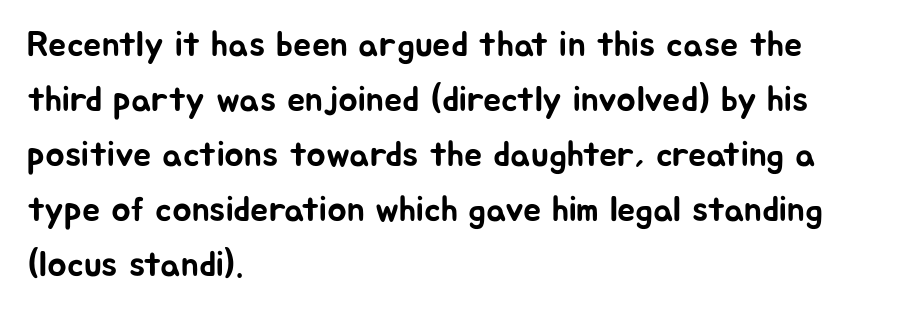
{"serif": "no", "italic": "no", "width": "normal", "stroke_contrast": "low", "x_height": "medium", "monospaced": "no", "underline": "no", "align": "left", "line_spacing": "normal", "line_spacing_ratio": 1.53, "letter_spacing": "normal", "letter_spacing_em": 0.0, "glyph_px": 36}
